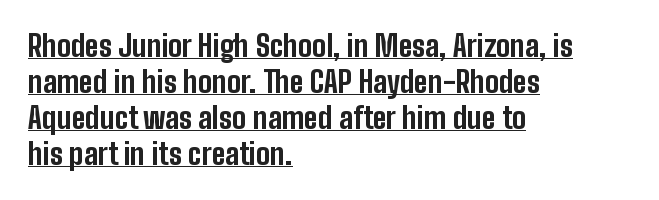
The image shows 29 px bold, condensed sans-serif type, upright; set left-aligned, line spacing 1.24x, normal letter spacing, underlined; low stroke contrast and a medium x-height.
